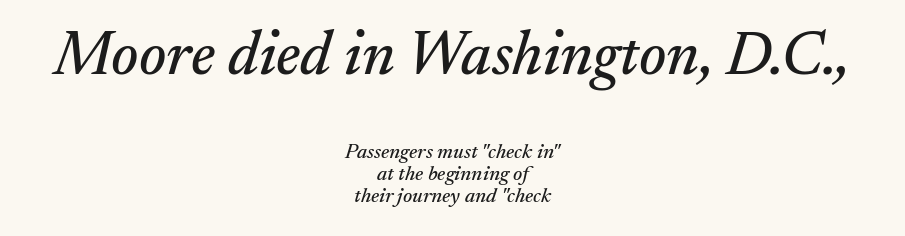
Q: Is the text italic (slanted)? A: Yes, it leans right by about 17 degrees.
Q: Is the typeface a serif or a sans-serif typeface? A: Serif.
Q: Is the text underlined? A: No.
Q: How is the paragraph aligned? A: Centered.
Q: Is the spacing between letters normal or unusually wide? A: Normal.
Q: Is the spacing between lines tight, normal or loose? A: Tight.
Q: Which block of text is set in a larger size, the first (top) or the second (bottom)? A: The first (top) one.
Q: Width (condensed, normal, or wide)? A: Normal.
Q: Stroke contrast? A: Medium.
Q: x-height? A: Small.
Q: Monospaced? A: No.
